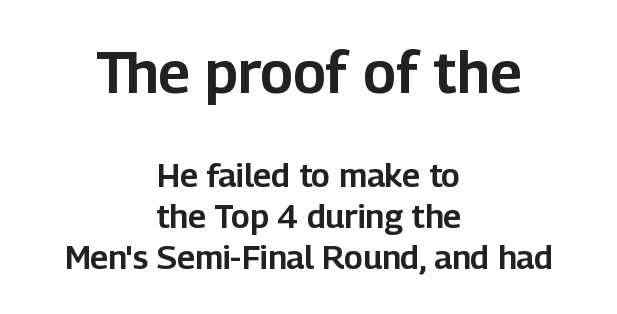
Q: Is the text italic (slanted)? A: No, it is upright.
Q: Is the typeface a serif or a sans-serif typeface? A: Sans-serif.
Q: Is the text underlined? A: No.
Q: How is the paragraph aligned? A: Centered.
Q: Is the spacing between letters normal or unusually wide? A: Normal.
Q: Is the spacing between lines tight, normal or loose? A: Normal.
Q: Which block of text is set in a larger size, the first (top) or the second (bottom)? A: The first (top) one.
Q: Width (condensed, normal, or wide)? A: Normal.
Q: Stroke contrast? A: Low.
Q: x-height? A: Medium.
Q: Monospaced? A: No.
